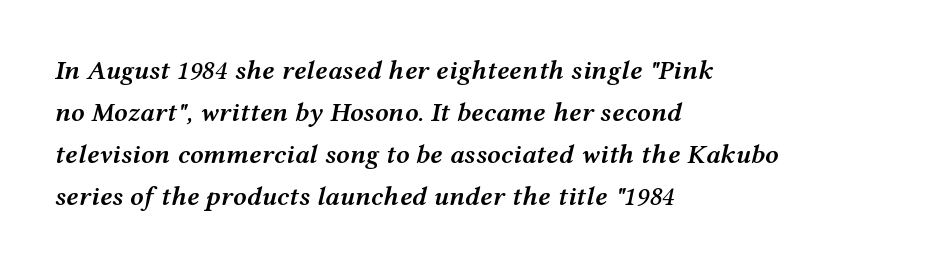
The image shows 27 px text type, italic (leaning right); set left-aligned, normal line spacing (1.55x), normal letter spacing, not underlined.
